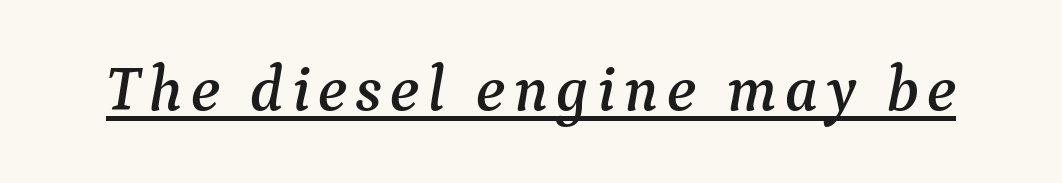
The image shows 64 px serif type, italic (leaning right); set underlined; medium stroke contrast and a medium x-height.
